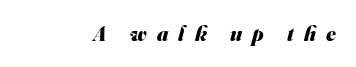
{"bold": "yes", "underline": "no", "letter_spacing": "wide", "letter_spacing_em": 0.48, "glyph_px": 21}
